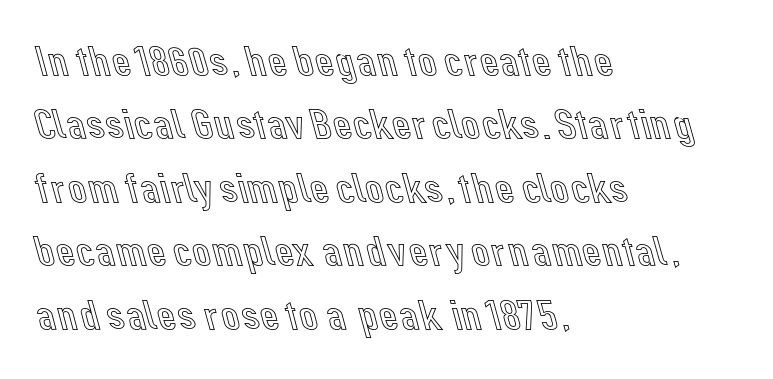
{"width": "normal", "x_height": "medium", "monospaced": "no", "underline": "no", "align": "left", "line_spacing": "normal", "line_spacing_ratio": 1.51, "letter_spacing": "normal", "letter_spacing_em": 0.0, "glyph_px": 42}
